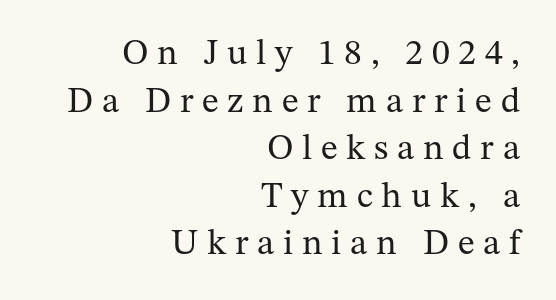
Q: Is the text bold? A: No.
Q: Is the text italic (slanted)? A: No, it is upright.
Q: Is the typeface a serif or a sans-serif typeface? A: Serif.
Q: Is the text underlined? A: No.
Q: How is the paragraph aligned? A: Right-aligned.
Q: Is the spacing between letters normal or unusually wide? A: Unusually wide.
Q: Is the spacing between lines tight, normal or loose? A: Normal.
Q: Width (condensed, normal, or wide)? A: Normal.
Q: Stroke contrast? A: Medium.
Q: x-height? A: Medium.
Q: Monospaced? A: No.
